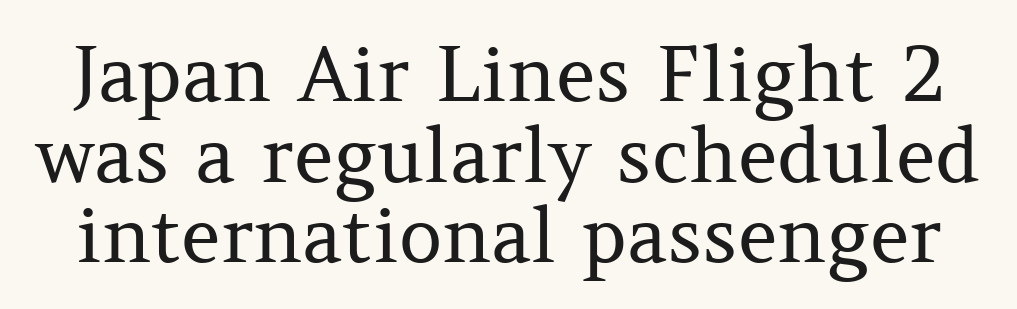
Q: Is the text bold? A: No.
Q: Is the text italic (slanted)? A: No, it is upright.
Q: Is the typeface a serif or a sans-serif typeface? A: Serif.
Q: Is the text underlined? A: No.
Q: Is the spacing between letters normal or unusually wide? A: Normal.
Q: Is the spacing between lines tight, normal or loose? A: Tight.
Q: Width (condensed, normal, or wide)? A: Normal.
Q: Stroke contrast? A: Medium.
Q: x-height? A: Medium.
Q: Monospaced? A: No.
